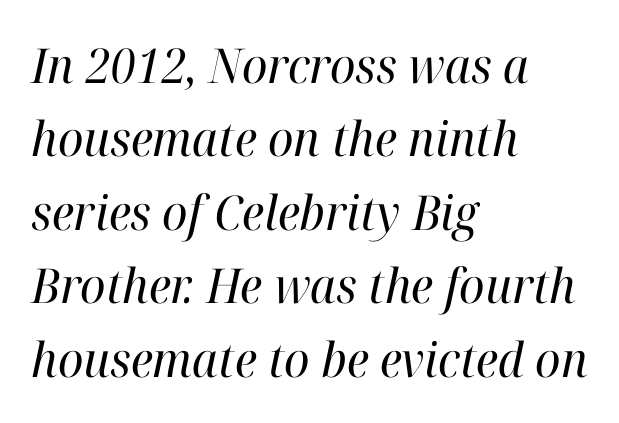
There's an unmistakable incline to the writing here. Words float on clear page, feet unadorned. The setting favours the left margin, as ordinary paragraphs usually do. This reads as an unemphasized weight, regular at the heaviest. Compared with typical paragraphs, the rows here are spaced about the same.
